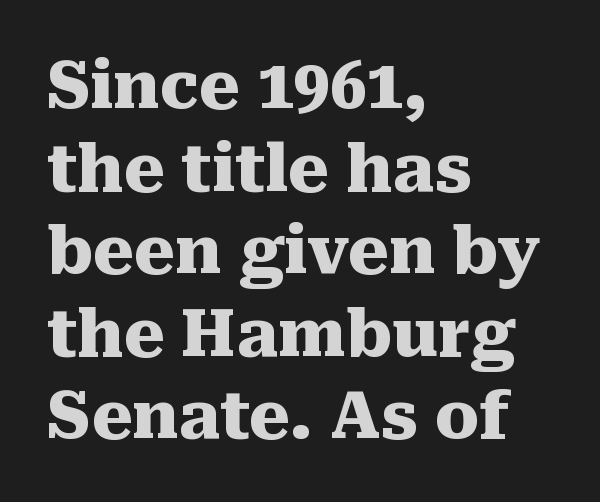
The image shows 65 px heavy serif type, upright; set left-aligned, normal line spacing (1.27x), normal letter spacing, not underlined; medium stroke contrast and a medium x-height.
